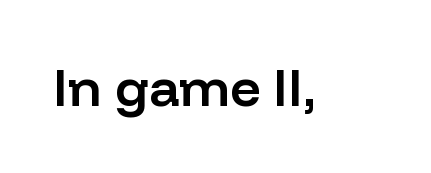
{"serif": "no", "italic": "no", "bold": "semi", "weight": "semibold", "width": "normal", "stroke_contrast": "low", "x_height": "medium", "monospaced": "no", "underline": "no", "letter_spacing": "normal", "letter_spacing_em": 0.0, "glyph_px": 53}
